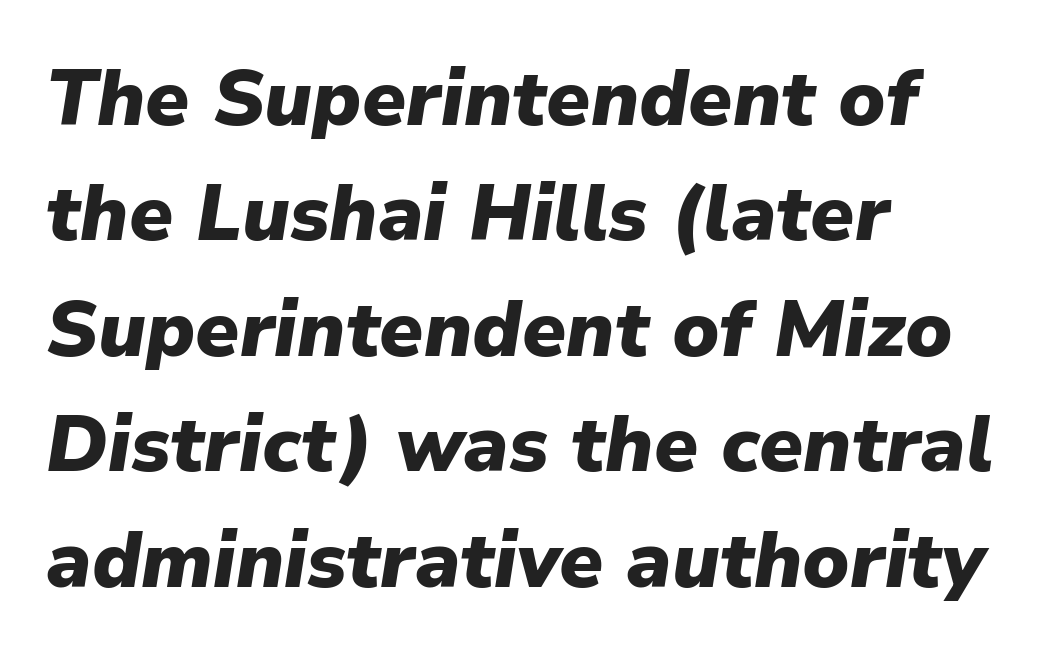
Q: Is the text bold? A: Yes.
Q: Is the text italic (slanted)? A: Yes, it leans right by about 9 degrees.
Q: Is the text underlined? A: No.
Q: How is the paragraph aligned? A: Left-aligned.
Q: Is the spacing between letters normal or unusually wide? A: Normal.
Q: Is the spacing between lines tight, normal or loose? A: Normal.
Q: Width (condensed, normal, or wide)? A: Normal.
Q: Stroke contrast? A: Low.
Q: x-height? A: Medium.
Q: Monospaced? A: No.
